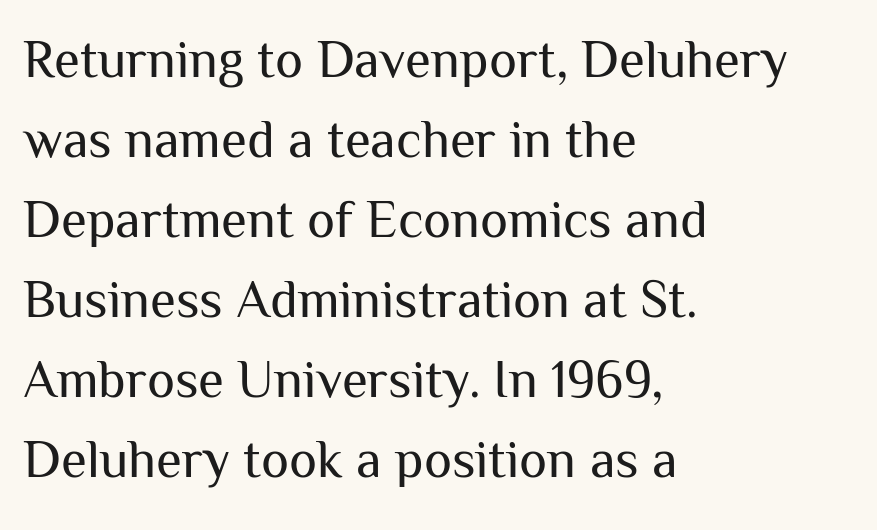
Classification — sans serif. Does the leading feel generous? No, just average. Leftover space on each line is placed entirely after the last word. Ordinary non-slanted type is in use.
